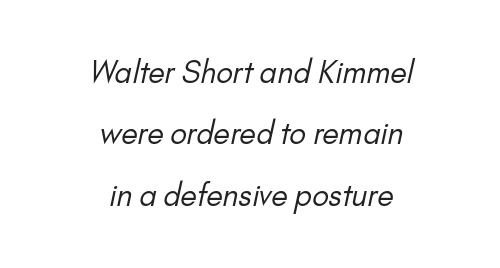
{"serif": "no", "bold": "no", "weight": "regular", "width": "normal", "stroke_contrast": "low", "x_height": "small", "monospaced": "no", "underline": "no", "align": "center", "line_spacing": "loose", "line_spacing_ratio": 2.05, "letter_spacing": "normal", "letter_spacing_em": 0.0, "glyph_px": 30}
